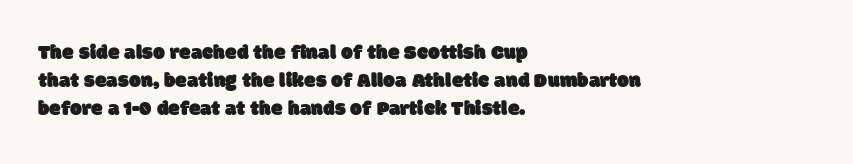
Q: Is the text underlined? A: No.
Q: How is the paragraph aligned? A: Left-aligned.
Q: Is the spacing between letters normal or unusually wide? A: Normal.
Q: Is the spacing between lines tight, normal or loose? A: Normal.
